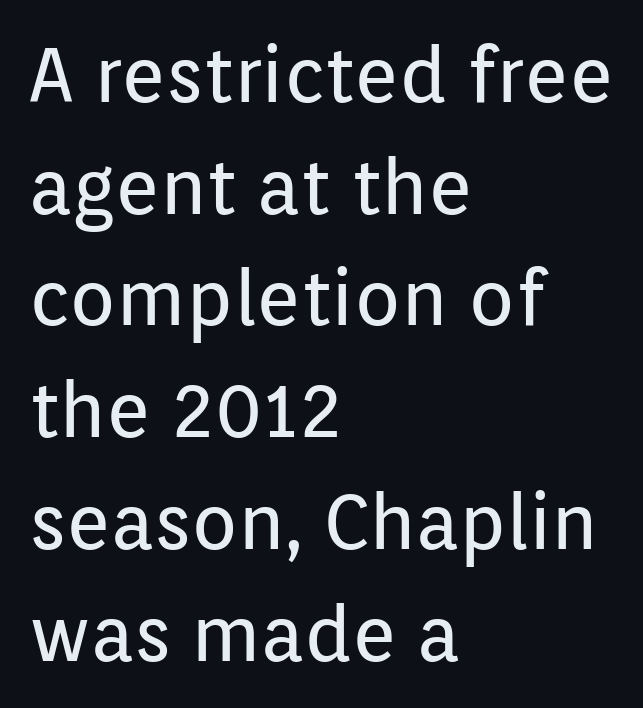
{"serif": "no", "italic": "no", "bold": "no", "weight": "regular", "width": "normal", "stroke_contrast": "low", "x_height": "medium", "monospaced": "no", "underline": "no", "align": "left", "line_spacing": "normal", "line_spacing_ratio": 1.47, "letter_spacing": "normal", "letter_spacing_em": 0.0, "glyph_px": 76}
